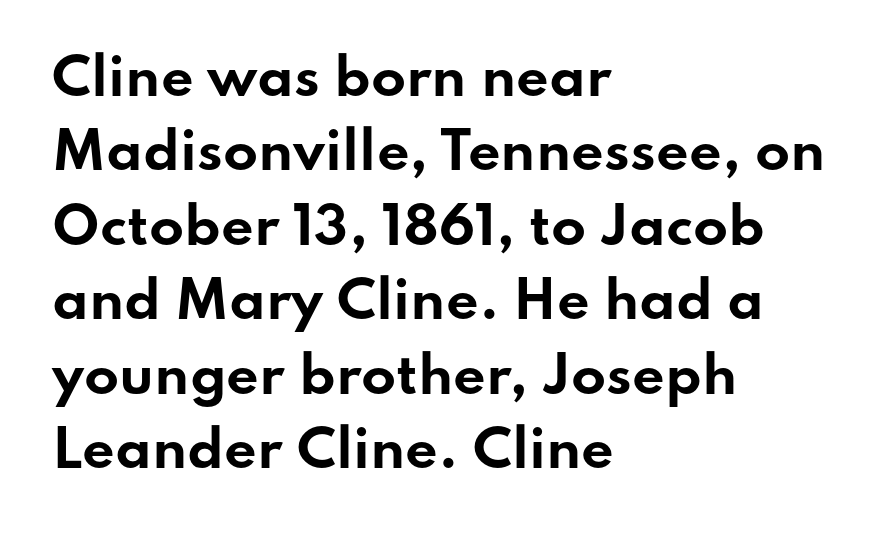
Typographic density is high because the face is bold. Regarding serifs, this sample does without them. Descenders are the only things crossing below the line. Is this a fixed-width face? No — the glyphs have proportional, varying widths. These lines were composed using upright roman letters.
